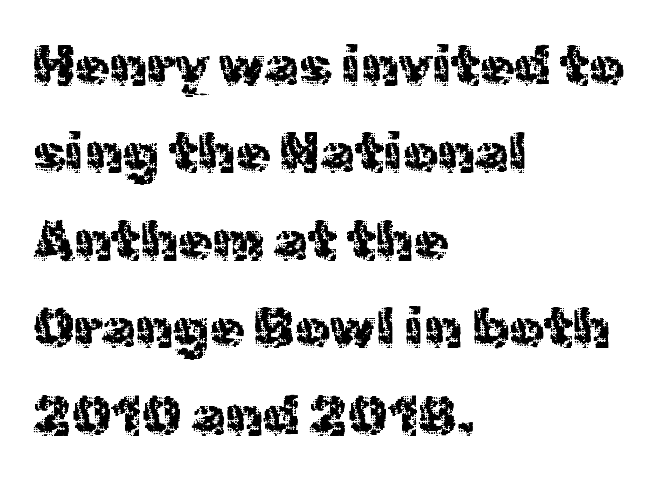
A quiet, ordinary-to-light weight characterises the typeface. If you measured baseline to baseline, you'd find a middling distance. The designer went with a sans here, leaving each stem footless. Lines of text with bare space underneath.
